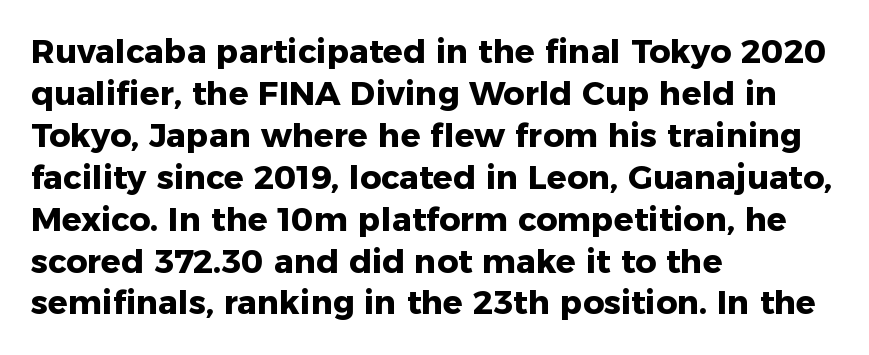
Q: Is the text bold? A: Yes.
Q: Is the text italic (slanted)? A: No, it is upright.
Q: Is the typeface a serif or a sans-serif typeface? A: Sans-serif.
Q: Is the text underlined? A: No.
Q: How is the paragraph aligned? A: Left-aligned.
Q: Is the spacing between letters normal or unusually wide? A: Normal.
Q: Is the spacing between lines tight, normal or loose? A: Normal.
Q: Width (condensed, normal, or wide)? A: Normal.
Q: Stroke contrast? A: Low.
Q: x-height? A: Medium.
Q: Monospaced? A: No.
